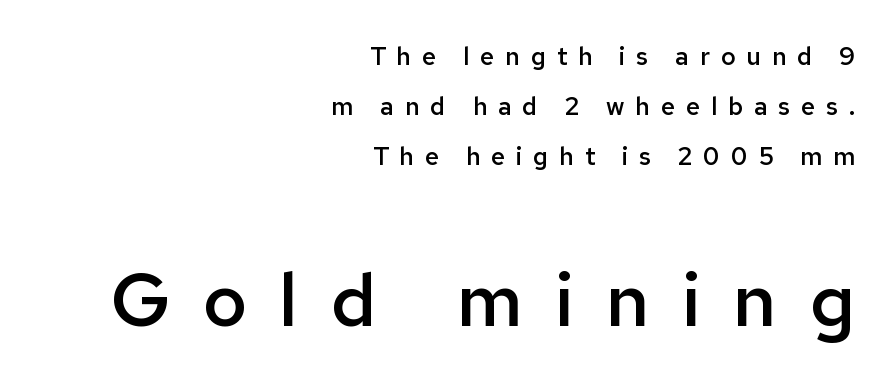
{"serif": "no", "italic": "no", "bold": "semi", "weight": "semibold", "width": "normal", "stroke_contrast": "low", "x_height": "medium", "monospaced": "no", "underline": "no", "align": "right", "line_spacing": "loose", "line_spacing_ratio": 2.0, "letter_spacing": "wide", "letter_spacing_em": 0.43, "larger_block": "second", "size_ratio": 3.0, "glyph_px": 75}
